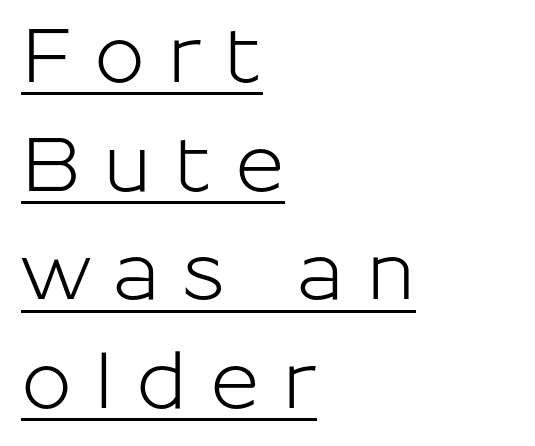
Q: Is the text italic (slanted)? A: No, it is upright.
Q: Is the typeface a serif or a sans-serif typeface? A: Sans-serif.
Q: Is the text underlined? A: Yes.
Q: How is the paragraph aligned? A: Left-aligned.
Q: Is the spacing between letters normal or unusually wide? A: Unusually wide.
Q: Is the spacing between lines tight, normal or loose? A: Normal.
Q: Width (condensed, normal, or wide)? A: Normal.
Q: Stroke contrast? A: Low.
Q: x-height? A: Medium.
Q: Monospaced? A: No.
